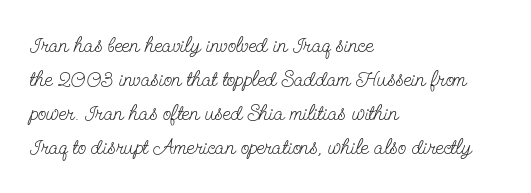
{"bold": "no", "underline": "no", "align": "left", "line_spacing": "normal", "line_spacing_ratio": 1.55, "letter_spacing": "normal", "letter_spacing_em": 0.0, "glyph_px": 22}
